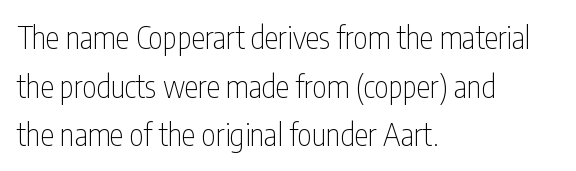
The image shows 31 px thin, condensed sans-serif type, upright; set left-aligned, normal line spacing (1.57x), normal letter spacing, not underlined; low stroke contrast and a medium x-height.
